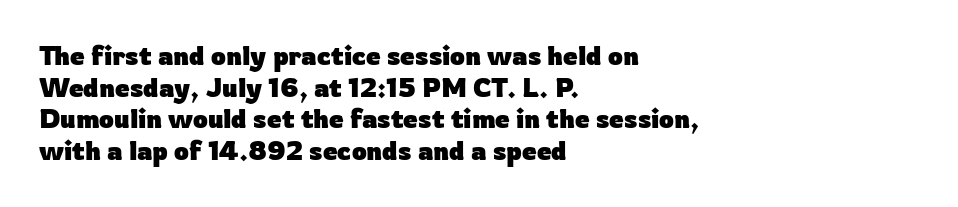
The image shows 26 px bold type, upright; set left-aligned, line spacing 1.22x, normal letter spacing, not underlined.
